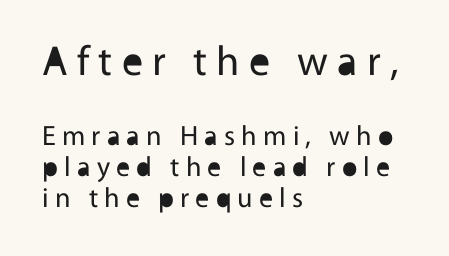
The typeface chosen for these lines omits serifs. If you squint, the top block still reads clearly — it's the larger of the two. Each letter keeps its own natural width here, so spacing adapts to shape. No italicization has been applied; the sample stays upright.
